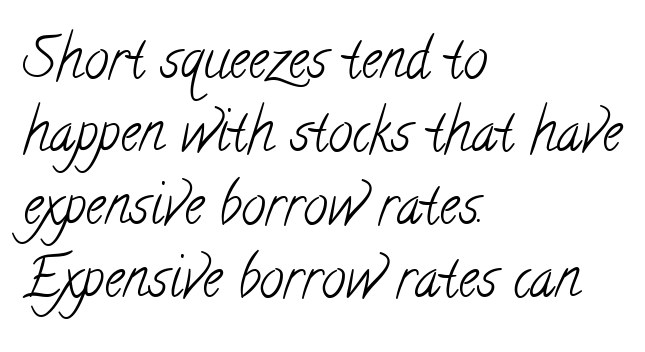
The image shows 55 px light, condensed serif type; set left-aligned, normal line spacing (1.33x), normal letter spacing, not underlined; low stroke contrast and a small x-height.
